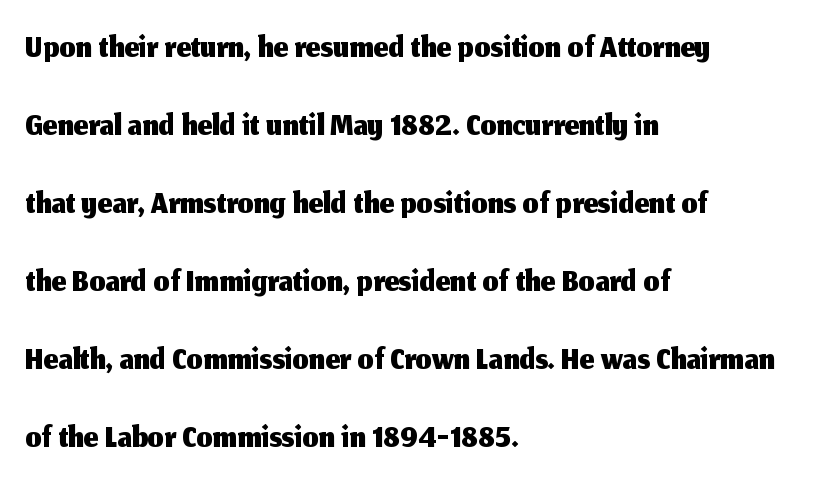
Q: Is the text italic (slanted)? A: No, it is upright.
Q: Is the typeface a serif or a sans-serif typeface? A: Sans-serif.
Q: Is the text underlined? A: No.
Q: How is the paragraph aligned? A: Left-aligned.
Q: Is the spacing between letters normal or unusually wide? A: Normal.
Q: Is the spacing between lines tight, normal or loose? A: Normal.
Q: Width (condensed, normal, or wide)? A: Normal.
Q: Stroke contrast? A: Medium.
Q: x-height? A: Medium.
Q: Monospaced? A: No.
